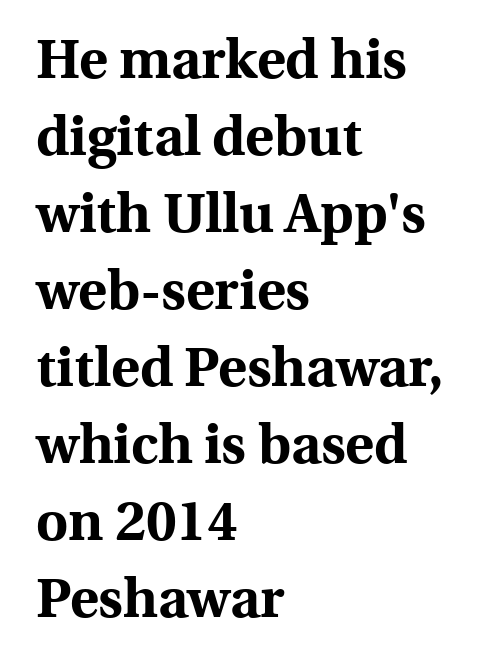
{"serif": "yes", "italic": "no", "bold": "yes", "weight": "bold", "width": "normal", "x_height": "medium", "monospaced": "no", "underline": "no", "align": "left", "line_spacing": "normal", "line_spacing_ratio": 1.4, "letter_spacing": "normal", "letter_spacing_em": 0.0, "glyph_px": 55}
